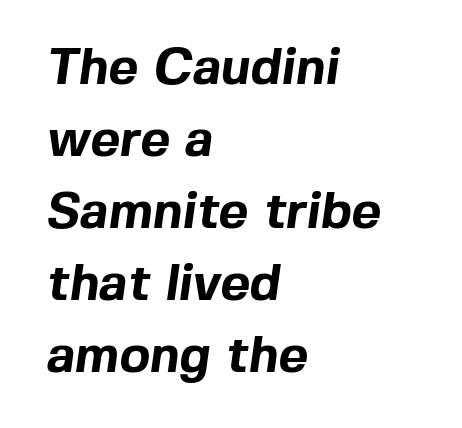
A full-strength bold gives these letters their thick strokes. Horizontal bands of white between lines are of average thickness. Standard letterfit; no display-style spreading of the glyphs. Do the characters align in a grid? No, the font is proportional. Line starts are locked; line ends wander. The characters display no serif detailing; their extremities are plain.
